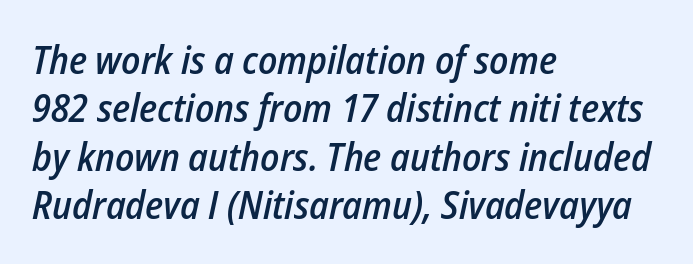
The image shows 39 px semibold, condensed type, italic (leaning right); set left-aligned, line spacing 1.24x, normal letter spacing, not underlined; low stroke contrast and a medium x-height.
